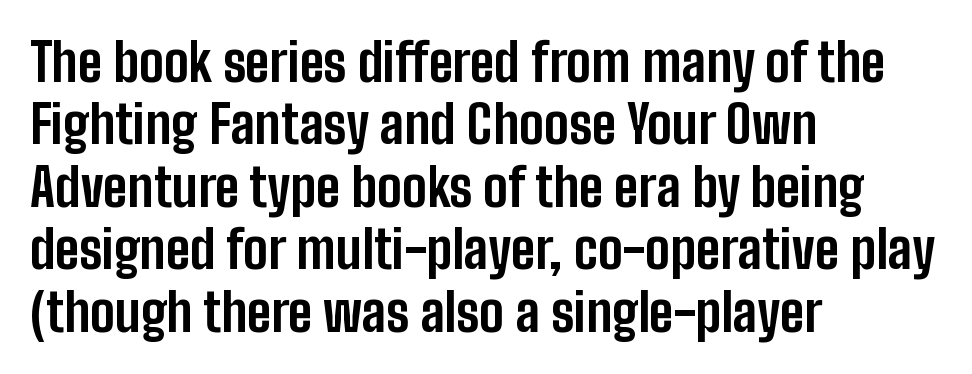
{"serif": "no", "italic": "no", "bold": "yes", "weight": "bold", "width": "condensed", "stroke_contrast": "low", "x_height": "medium", "monospaced": "no", "underline": "no", "align": "left", "line_spacing_ratio": 1.2, "letter_spacing": "normal", "letter_spacing_em": 0.0, "glyph_px": 52}
